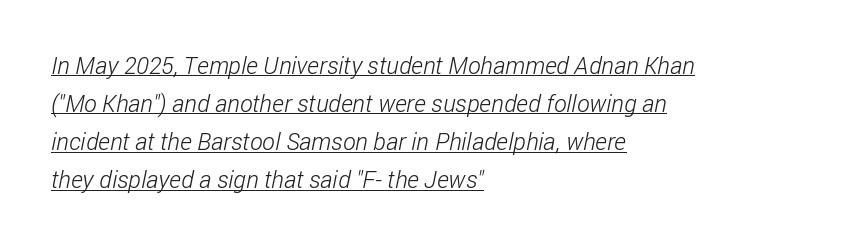
Q: Is the text bold? A: No.
Q: Is the text underlined? A: Yes.
Q: How is the paragraph aligned? A: Left-aligned.
Q: Is the spacing between letters normal or unusually wide? A: Normal.
Q: Is the spacing between lines tight, normal or loose? A: Normal.
